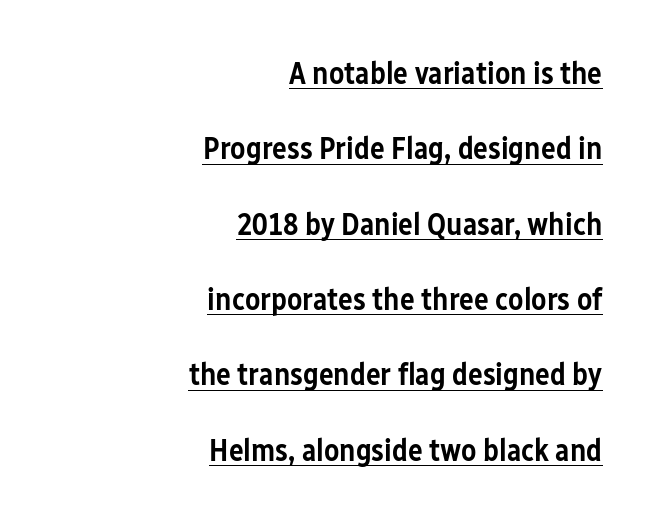
The image shows 31 px semibold, condensed sans-serif type, upright; set right-aligned, loose line spacing (2.43x), normal letter spacing, underlined; low stroke contrast and a medium x-height.
